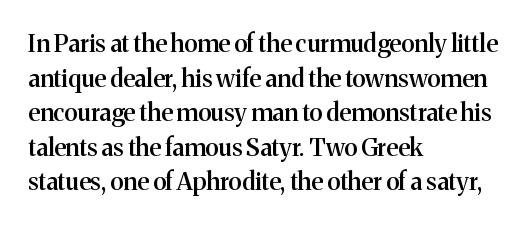
Inter-character spacing is left at the font's built-in metrics. Is there any slant? The stems are plumb. Reading down the block, your eye returns to a fixed left position each line. A semibold gives these letters moderate extra thickness, short of bold.
